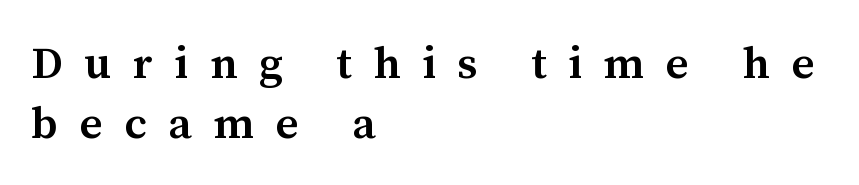
The passage shown is typed in a proportional face where columns would drift. The gap between lines stays unmarked. Every stem runs plumb, perpendicular to the baseline. Regular leading. Notice how the passage keeps a crisp vertical edge on the left only.
